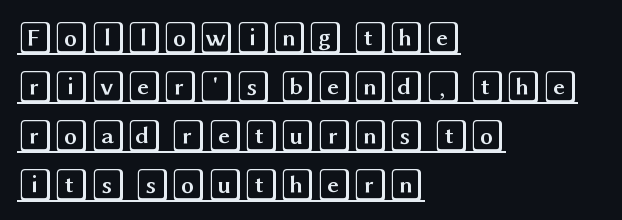
Is there any slant? The stems are plumb. Vertical spacing — default. Look at the tracking — it's just the regular setting, nothing added. Does a line run under the words? Yes, clearly. The paragraph shown leans on its left margin.
